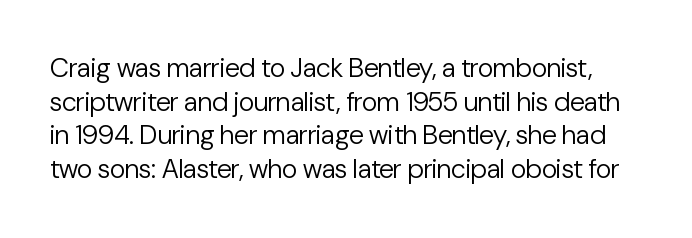
The face looks like a standard text weight, possibly lighter. Designer's note — italics off, roman on. This sample keeps an unexceptional amount of space between lines. Descenders hang freely into open space. Does extra space separate the letters? No, they use regular spacing.
